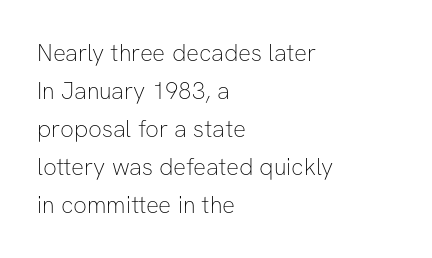
Caption: standard tracking, unaltered. How would I describe the line gaps? Plain and ordinary. Notice how the stems are strictly vertical — no italics here. The typeface has the unassuming heft of standard copy or less. The lines are quadded left.
